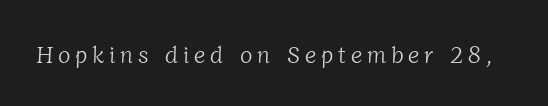
Stroke mass is kept to a normal reading level or below. Short note: letters widely spaced. This rendering features lettering with no underline.
